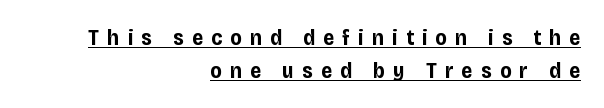
The image shows 22 px bold type, upright; set right-aligned, normal line spacing (1.48x), unusually wide letter spacing (+0.38 em), underlined.
